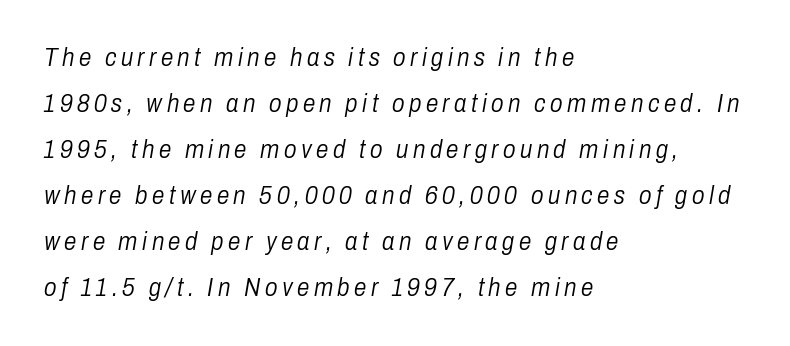
{"italic": "yes", "lean": "right", "slant_degrees": 10, "bold": "no", "underline": "no", "align": "left", "line_spacing_ratio": 1.84, "glyph_px": 25}
